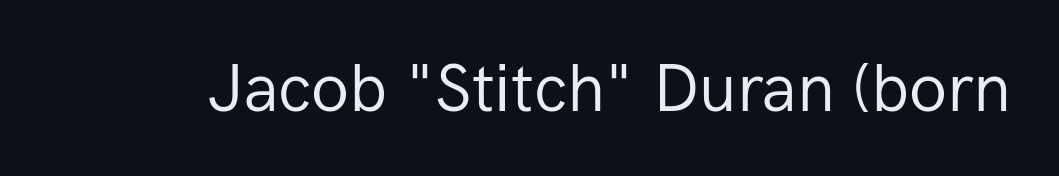
Q: Is the text bold? A: No.
Q: Is the text italic (slanted)? A: No, it is upright.
Q: Is the typeface a serif or a sans-serif typeface? A: Sans-serif.
Q: Is the text underlined? A: No.
Q: Is the spacing between letters normal or unusually wide? A: Normal.
Q: Width (condensed, normal, or wide)? A: Normal.
Q: Stroke contrast? A: Low.
Q: x-height? A: Medium.
Q: Monospaced? A: No.
